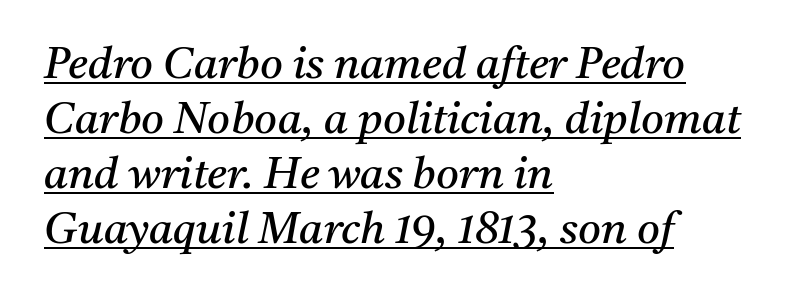
The letters sit at their default tracking, neither squeezed nor spread. Which margin do the lines hug? The left one — the right edge is uneven. The string is rendered with underlining switched on. Horizontal bands of white between lines are of average thickness. Little horizontal feet cap the strokes, marking this as serif type. Think of a printed novel: that variable character pitch is what you see here.
